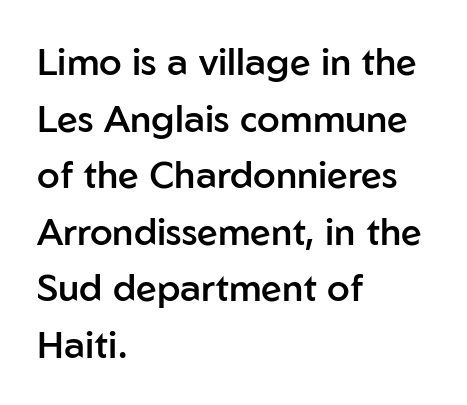
The image shows 37 px semibold sans-serif type, upright; set left-aligned, normal line spacing (1.53x), normal letter spacing, not underlined; low stroke contrast and a medium x-height.
